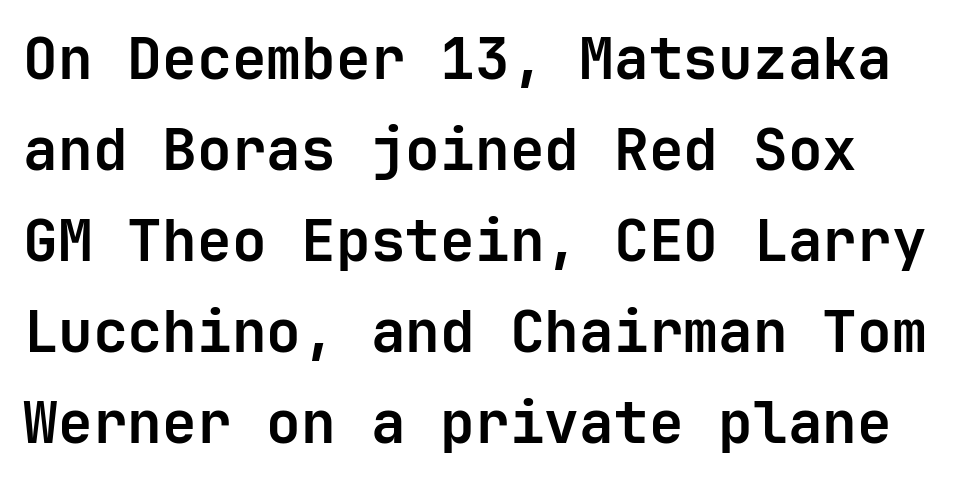
{"serif": "no", "italic": "no", "bold": "yes", "weight": "semibold", "width": "normal", "stroke_contrast": "low", "x_height": "medium", "underline": "no", "align": "left", "line_spacing": "normal", "line_spacing_ratio": 1.57, "letter_spacing": "normal", "letter_spacing_em": 0.0, "glyph_px": 58}
